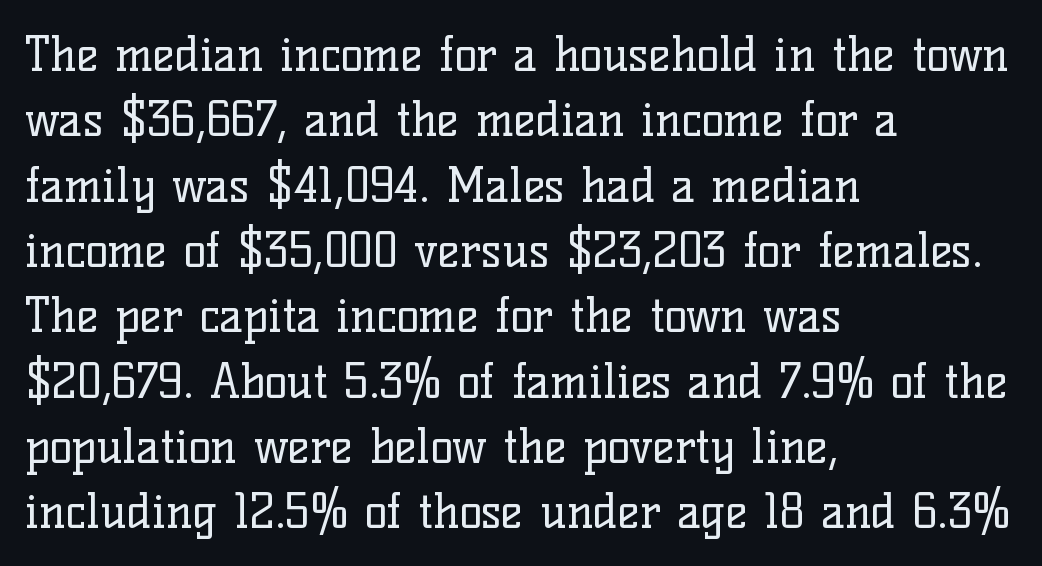
The image shows 47 px regular-weight serif type, upright; set left-aligned, normal line spacing (1.39x), normal letter spacing, not underlined; low stroke contrast and a medium x-height.
